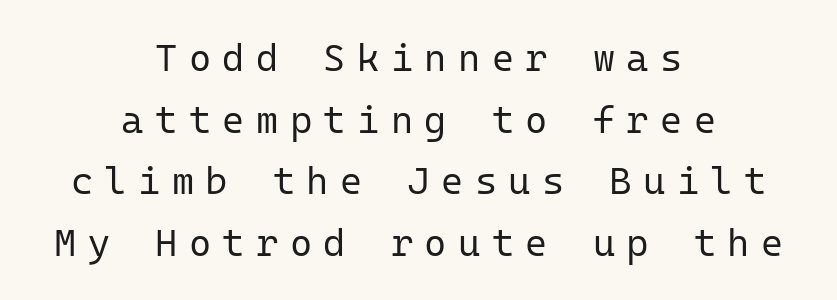
Q: Is the text bold? A: No.
Q: Is the text italic (slanted)? A: No, it is upright.
Q: Is the typeface a serif or a sans-serif typeface? A: Sans-serif.
Q: Is the text underlined? A: No.
Q: How is the paragraph aligned? A: Centered.
Q: Is the spacing between letters normal or unusually wide? A: Unusually wide.
Q: Is the spacing between lines tight, normal or loose? A: Normal.
Q: Width (condensed, normal, or wide)? A: Normal.
Q: Stroke contrast? A: Low.
Q: x-height? A: Medium.
Q: Monospaced? A: Yes.
